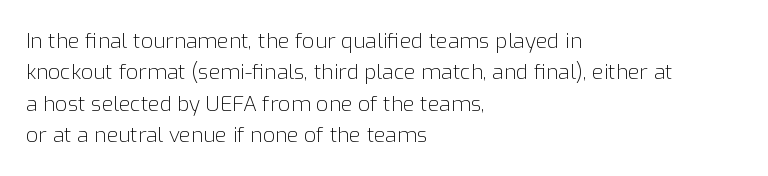
{"italic": "no", "bold": "no", "underline": "no", "align": "left", "line_spacing": "normal", "line_spacing_ratio": 1.5, "letter_spacing": "normal", "letter_spacing_em": 0.0, "glyph_px": 21}
